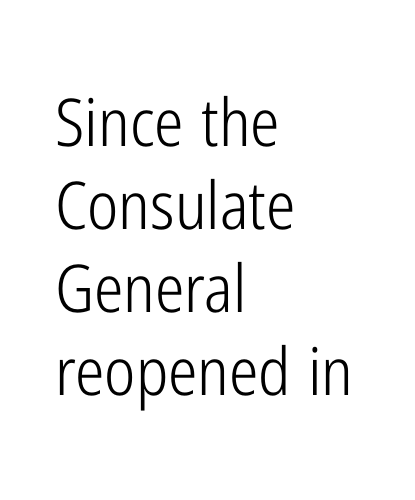
Varying glyph widths throughout — classic text-font behaviour. Any mark beneath the type? The region is blank. This is not heavy type; no bold has been used. Does extra space separate the letters? No, they use regular spacing. These lines are composed in type without serifs. Every stem runs plumb, perpendicular to the baseline.
